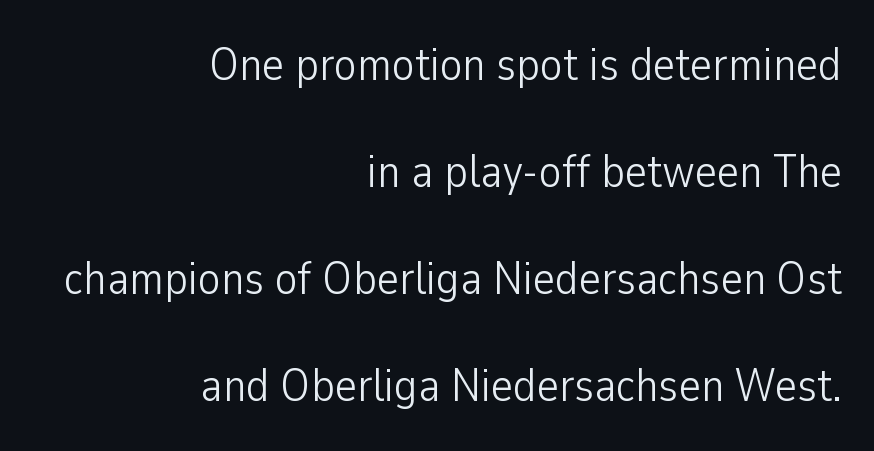
The image shows 47 px light, condensed sans-serif type, upright; set right-aligned, loose line spacing (2.28x), normal letter spacing, not underlined; low stroke contrast and a medium x-height.
